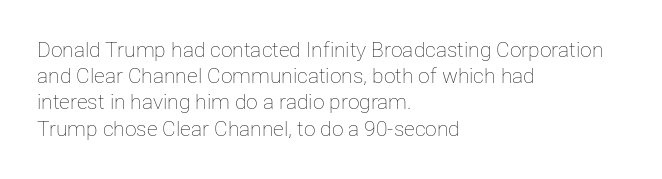
The image shows 21 px text type, upright; set left-aligned, normal line spacing (1.25x), normal letter spacing, not underlined.
